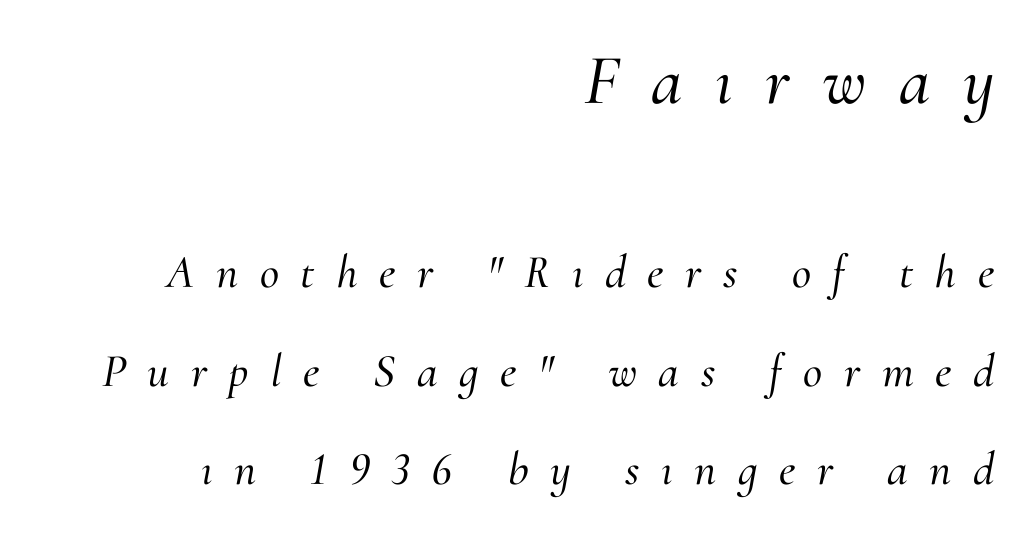
{"serif": "yes", "italic": "yes", "lean": "right", "slant_degrees": 10, "width": "normal", "stroke_contrast": "medium", "x_height": "small", "monospaced": "no", "underline": "no", "align": "right", "line_spacing": "loose", "line_spacing_ratio": 2.1, "letter_spacing": "wide", "letter_spacing_em": 0.46, "larger_block": "first", "size_ratio": 1.51, "glyph_px": 71}
